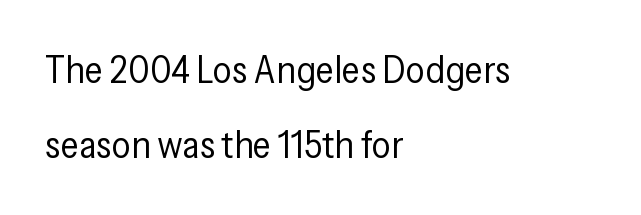
{"serif": "no", "italic": "no", "bold": "no", "weight": "regular", "width": "condensed", "stroke_contrast": "low", "x_height": "medium", "monospaced": "no", "underline": "no", "align": "left", "line_spacing": "loose", "line_spacing_ratio": 1.98, "letter_spacing": "normal", "letter_spacing_em": 0.0, "glyph_px": 38}
